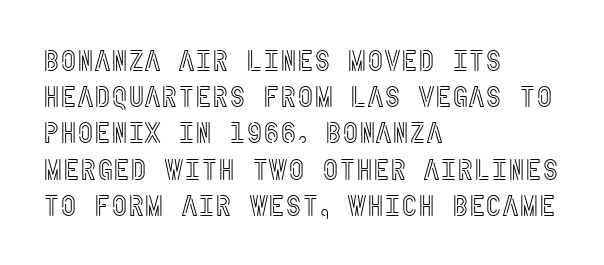
Q: Is the text italic (slanted)? A: No, it is upright.
Q: Is the text underlined? A: No.
Q: How is the paragraph aligned? A: Left-aligned.
Q: Is the spacing between letters normal or unusually wide? A: Normal.
Q: Is the spacing between lines tight, normal or loose? A: Normal.
Q: Width (condensed, normal, or wide)? A: Condensed.
Q: x-height? A: Large.
